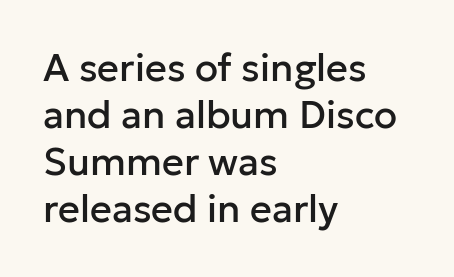
Q: Is the text italic (slanted)? A: No, it is upright.
Q: Is the typeface a serif or a sans-serif typeface? A: Sans-serif.
Q: Is the text underlined? A: No.
Q: How is the paragraph aligned? A: Left-aligned.
Q: Is the spacing between letters normal or unusually wide? A: Normal.
Q: Width (condensed, normal, or wide)? A: Normal.
Q: Stroke contrast? A: Low.
Q: x-height? A: Medium.
Q: Monospaced? A: No.
